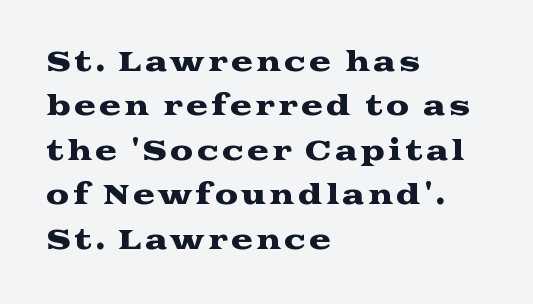
Does the copy run flush right? No — it runs flush left. Clear beneath every line of the passage. The lettering holds an erect, upright posture throughout.
